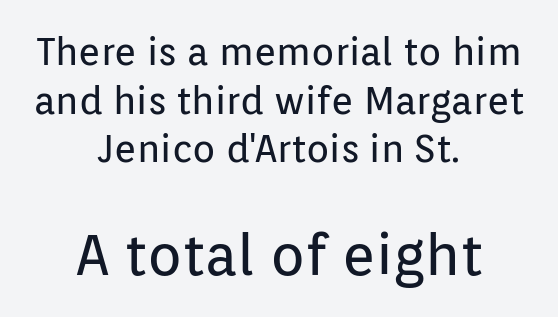
Examine the stroke ends and you'll find no serifs. Look at the tracking — it's just the regular setting, nothing added. These lines were composed using upright roman letters. Regarding leading, the lines here are spaced in the standard way. A student would notice the bottom passage is typeset larger than what precedes it. Only glyphs here, with clear space below each row.
